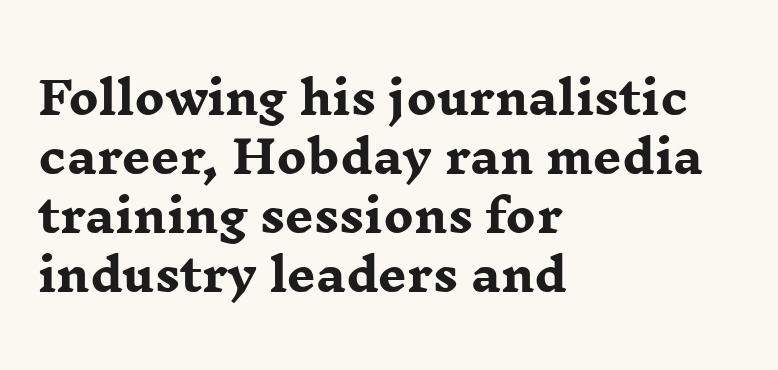
{"serif": "yes", "italic": "no", "bold": "yes", "weight": "heavy", "width": "wide", "stroke_contrast": "low", "x_height": "medium", "monospaced": "no", "underline": "no", "align": "left", "line_spacing": "normal", "line_spacing_ratio": 1.31, "letter_spacing": "normal", "letter_spacing_em": 0.0, "glyph_px": 45}
